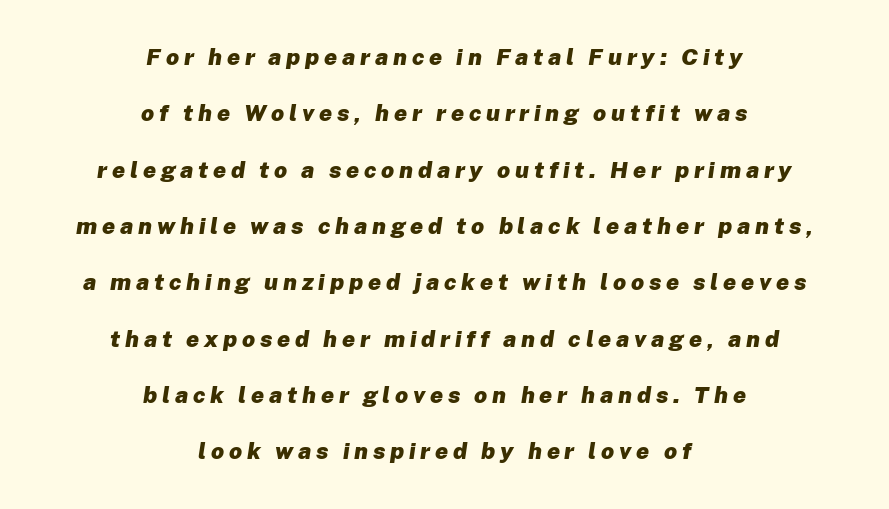
The image shows 23 px bold type, italic (leaning right); set centered, loose line spacing (2.45x), unusually wide letter spacing (+0.21 em), not underlined.
